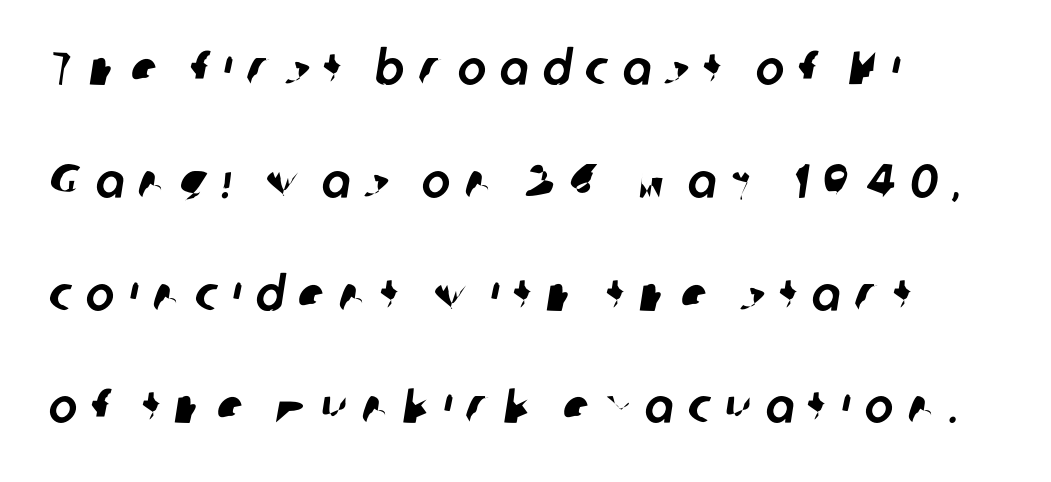
Q: Is the typeface a serif or a sans-serif typeface? A: Sans-serif.
Q: Is the text underlined? A: No.
Q: How is the paragraph aligned? A: Left-aligned.
Q: Is the spacing between letters normal or unusually wide? A: Unusually wide.
Q: Is the spacing between lines tight, normal or loose? A: Loose.
Q: Width (condensed, normal, or wide)? A: Normal.
Q: Stroke contrast? A: Low.
Q: x-height? A: Medium.
Q: Monospaced? A: No.
